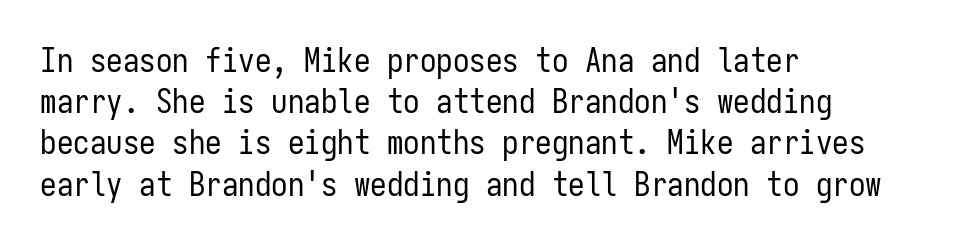
{"serif": "no", "italic": "no", "bold": "no", "weight": "regular", "width": "condensed", "stroke_contrast": "low", "x_height": "medium", "monospaced": "yes", "underline": "no", "align": "left", "line_spacing": "normal", "line_spacing_ratio": 1.25, "letter_spacing": "normal", "letter_spacing_em": 0.0, "glyph_px": 33}
